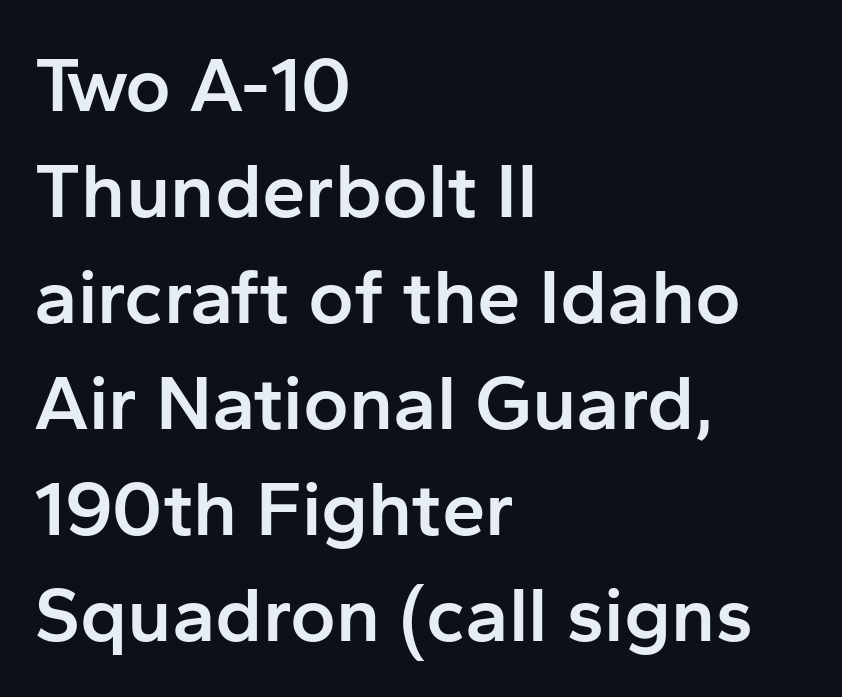
Q: Is the text bold? A: Semi-bold.
Q: Is the text italic (slanted)? A: No, it is upright.
Q: Is the typeface a serif or a sans-serif typeface? A: Sans-serif.
Q: Is the text underlined? A: No.
Q: How is the paragraph aligned? A: Left-aligned.
Q: Is the spacing between letters normal or unusually wide? A: Normal.
Q: Is the spacing between lines tight, normal or loose? A: Normal.
Q: Width (condensed, normal, or wide)? A: Normal.
Q: Stroke contrast? A: Low.
Q: x-height? A: Medium.
Q: Monospaced? A: No.
